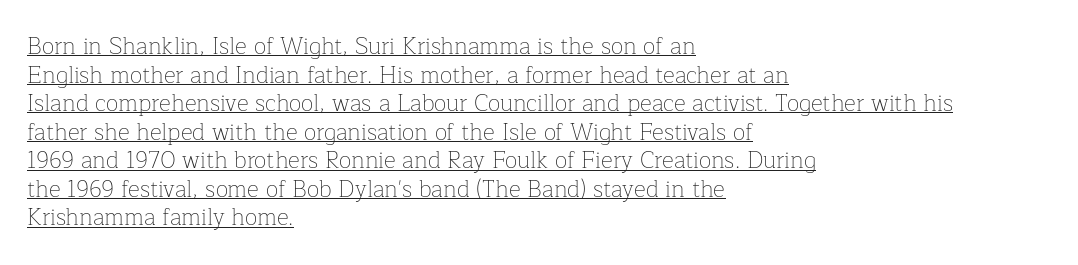
The image shows 23 px text type, upright; set left-aligned, line spacing 1.24x, normal letter spacing, underlined.
